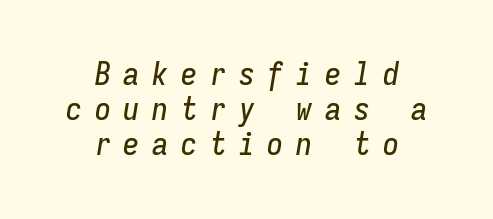
{"italic": "yes", "lean": "right", "slant_degrees": 9, "width": "condensed", "stroke_contrast": "low", "x_height": "medium", "monospaced": "yes", "underline": "no", "align": "center", "line_spacing": "tight", "line_spacing_ratio": 1.09, "letter_spacing": "wide", "letter_spacing_em": 0.4, "glyph_px": 32}
